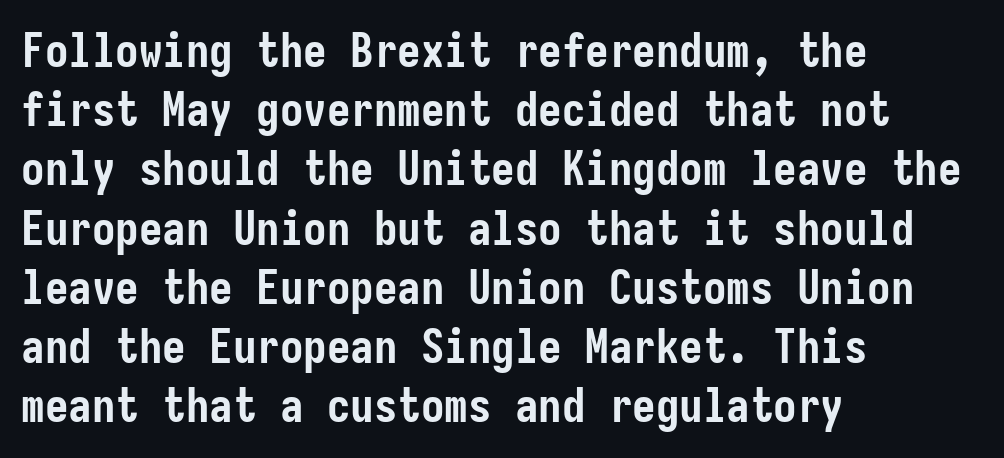
{"serif": "no", "italic": "no", "bold": "yes", "weight": "semibold", "width": "condensed", "stroke_contrast": "low", "x_height": "medium", "underline": "no", "align": "left", "line_spacing": "normal", "line_spacing_ratio": 1.26, "letter_spacing": "normal", "letter_spacing_em": 0.0, "glyph_px": 47}
